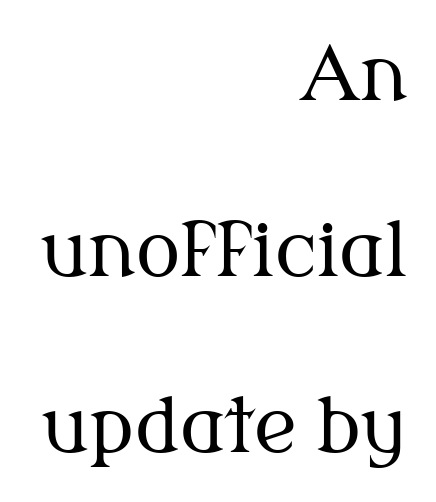
Q: Is the text bold? A: No.
Q: Is the text italic (slanted)? A: No, it is upright.
Q: Is the typeface a serif or a sans-serif typeface? A: Serif.
Q: Is the text underlined? A: No.
Q: How is the paragraph aligned? A: Right-aligned.
Q: Is the spacing between letters normal or unusually wide? A: Normal.
Q: Is the spacing between lines tight, normal or loose? A: Loose.
Q: Width (condensed, normal, or wide)? A: Normal.
Q: Stroke contrast? A: Medium.
Q: x-height? A: Medium.
Q: Monospaced? A: No.
